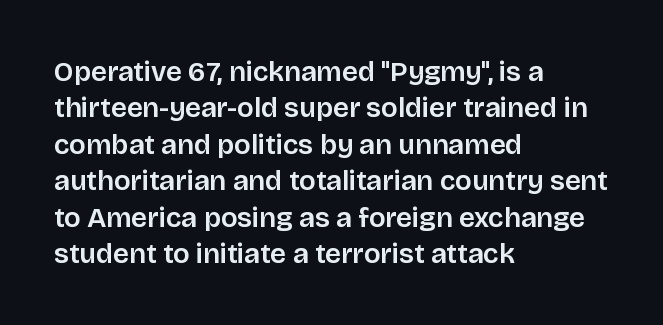
The image shows 28 px sans-serif type, upright; set left-aligned, normal line spacing (1.3x), normal letter spacing, not underlined; low stroke contrast and a large x-height.
